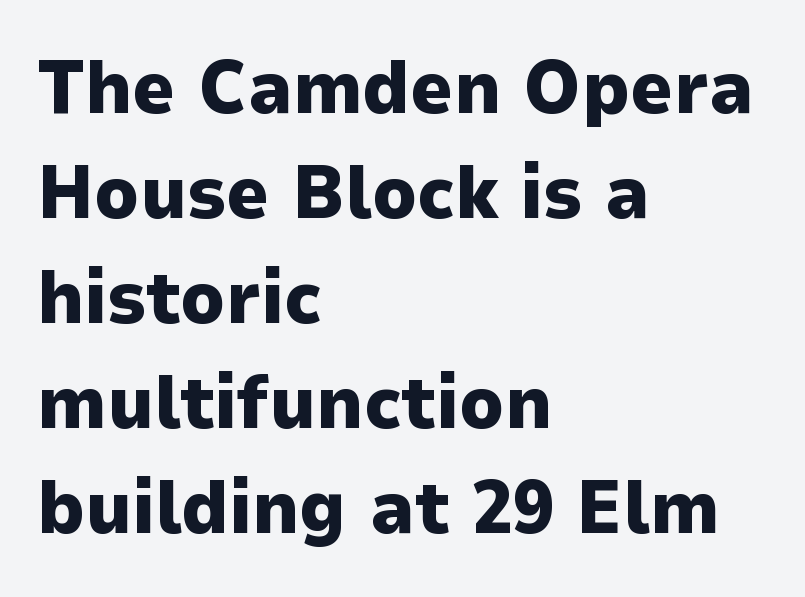
The font is running at its bold setting. Bare-footed words on every line. The characters display no serif detailing; their extremities are plain. Students, observe: this is what conventionally led text looks like. Note the varied advance widths — an 'i' is clearly narrower than an 'm'.
